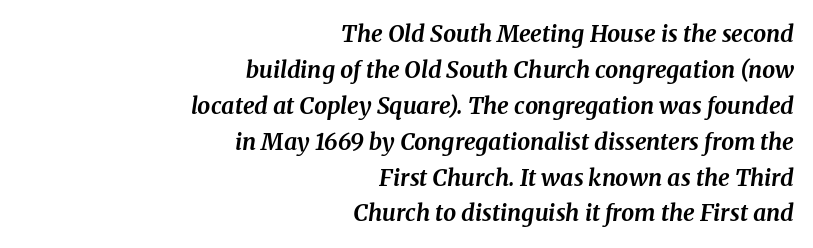
The image shows 23 px bold type, italic (leaning right); set right-aligned, normal line spacing (1.56x), normal letter spacing, not underlined.
